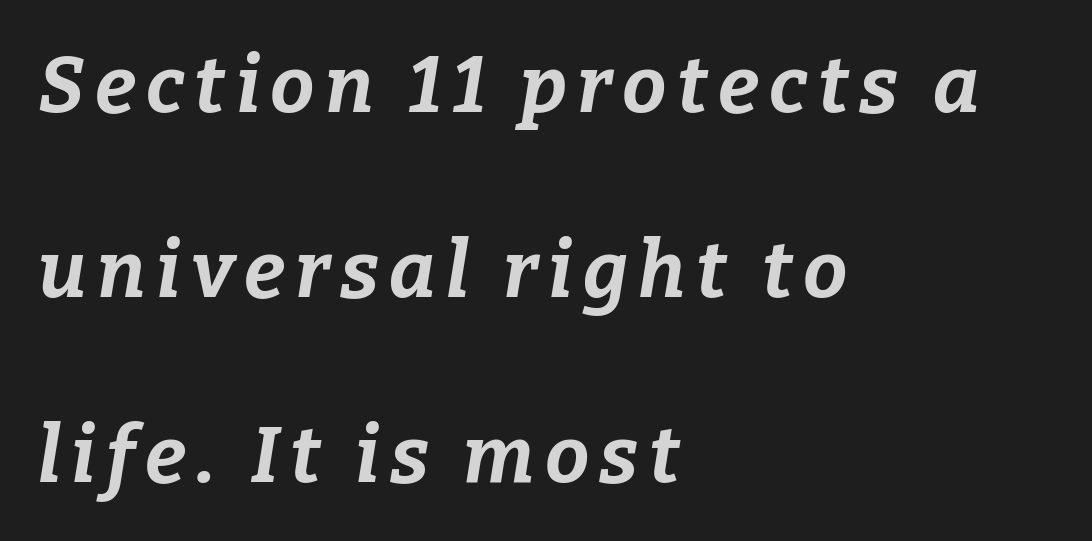
The image shows 79 px bold type, italic (leaning right); set left-aligned, loose line spacing (2.34x), not underlined; low stroke contrast and a medium x-height.
